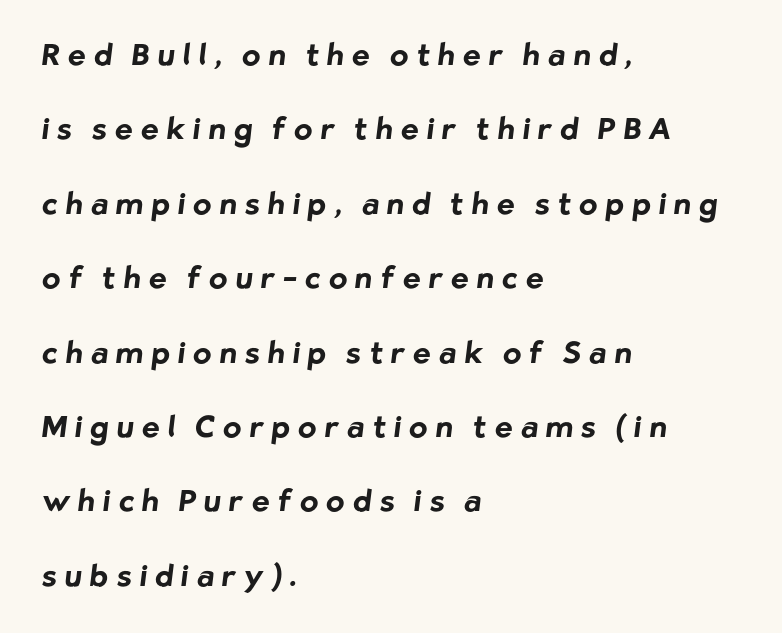
The image shows 30 px bold sans-serif type; set left-aligned, loose line spacing (2.48x), unusually wide letter spacing (+0.27 em), not underlined; low stroke contrast and a medium x-height.
